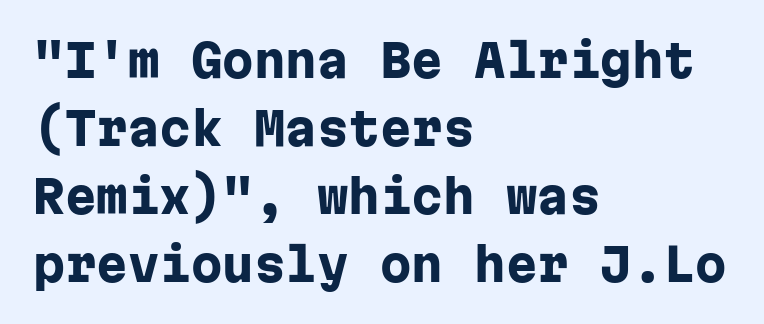
{"serif": "no", "italic": "no", "bold": "yes", "weight": "heavy", "width": "normal", "stroke_contrast": "low", "x_height": "medium", "monospaced": "yes", "underline": "no", "align": "left", "line_spacing": "normal", "line_spacing_ratio": 1.51, "letter_spacing": "normal", "letter_spacing_em": 0.0, "glyph_px": 45}
